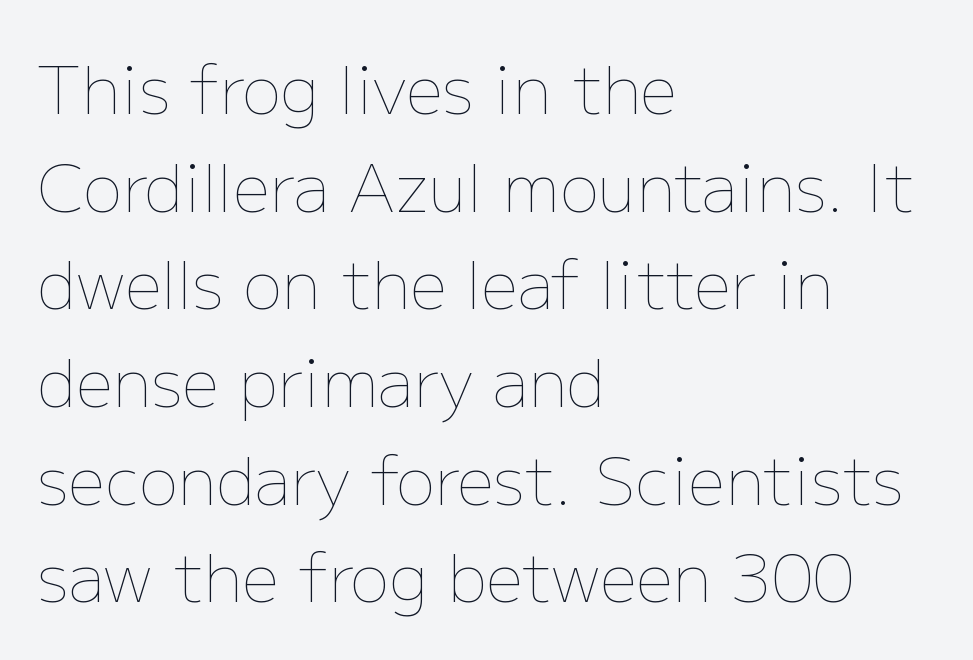
The image shows 66 px thin type, upright; set left-aligned, normal line spacing (1.48x), normal letter spacing, not underlined; low stroke contrast and a medium x-height.
